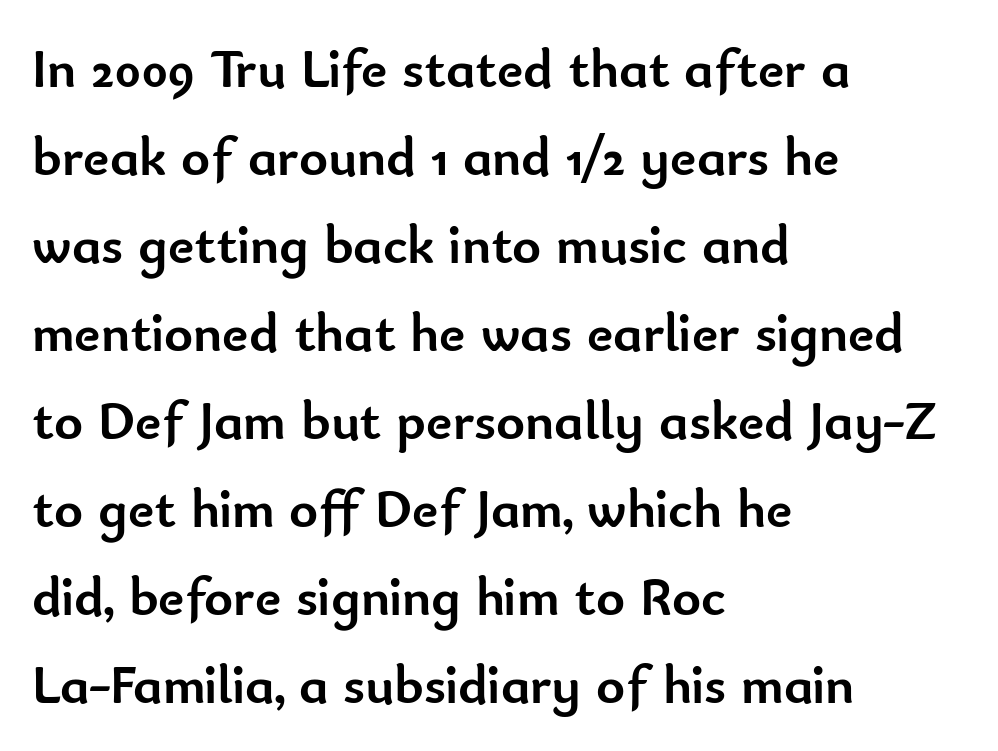
Q: Is the text bold? A: Yes.
Q: Is the text italic (slanted)? A: No, it is upright.
Q: Is the typeface a serif or a sans-serif typeface? A: Sans-serif.
Q: Is the text underlined? A: No.
Q: How is the paragraph aligned? A: Left-aligned.
Q: Is the spacing between letters normal or unusually wide? A: Normal.
Q: Is the spacing between lines tight, normal or loose? A: Normal.
Q: Width (condensed, normal, or wide)? A: Normal.
Q: Stroke contrast? A: Low.
Q: x-height? A: Small.
Q: Monospaced? A: No.
